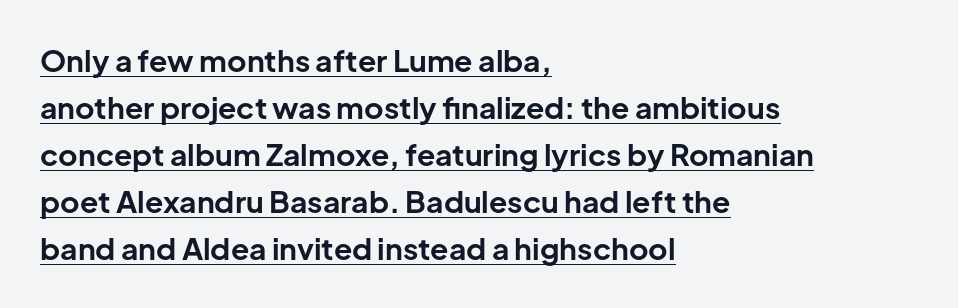
Caption: bold face, heavy strokes. Posture: straight, roman, zero tilt. Spacing verdict: proportional, widths tailored to each character. Default kerning and tracking; the words read as compact shapes.
